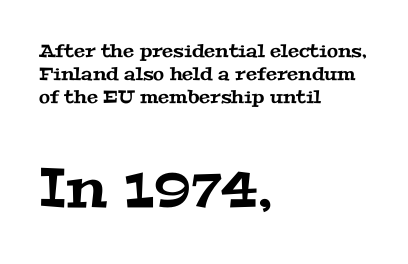
Students, observe: this is what conventionally led text looks like. The face used here appears at its bigger size in the lower chunk. Casual observation: everything's shoved over to the left. Character widths vary here, with narrow letters taking less room than wide ones. To sum up the face: it has serifs. Caption: standard tracking, unaltered.
